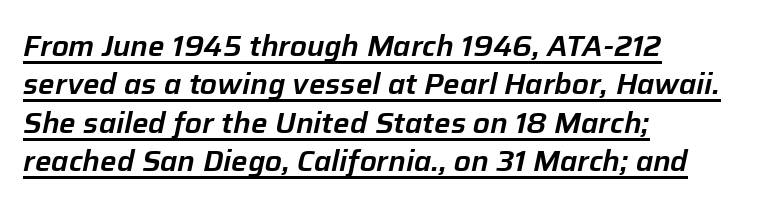
{"italic": "yes", "lean": "right", "slant_degrees": 12, "width": "normal", "stroke_contrast": "low", "x_height": "medium", "monospaced": "no", "underline": "yes", "align": "left", "line_spacing": "normal", "line_spacing_ratio": 1.32, "letter_spacing": "normal", "letter_spacing_em": 0.0, "glyph_px": 29}
